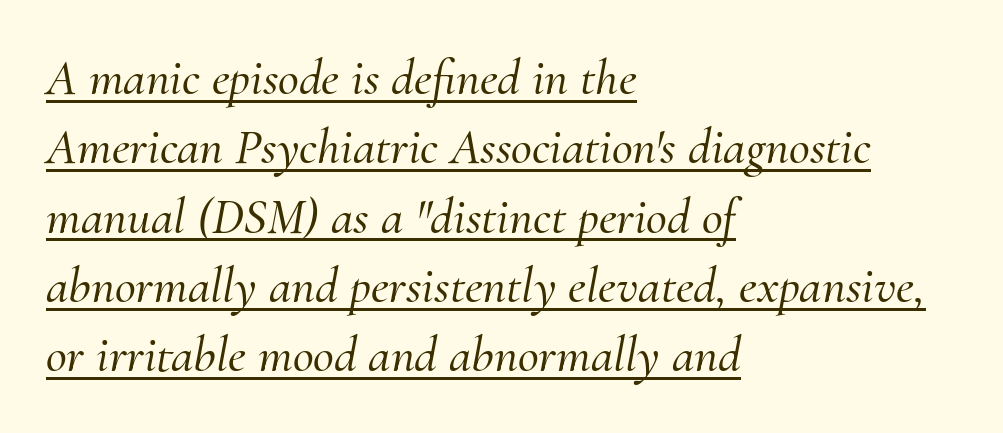
The image shows 51 px serif type, italic (leaning right); set left-aligned, normal line spacing (1.36x), normal letter spacing, underlined; medium stroke contrast and a small x-height.
